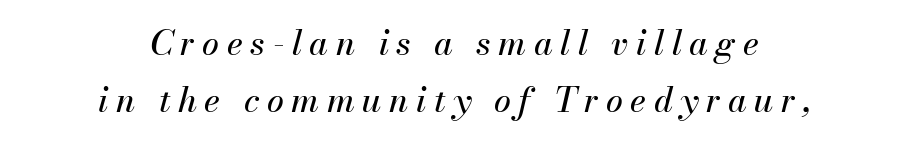
A typesetter would call this leading conventional body-copy spacing. Just letters on the line, the space beneath them empty. The rag falls on both sides of this text block equally. The face used here is rendered with a markedly widened letterfit.
